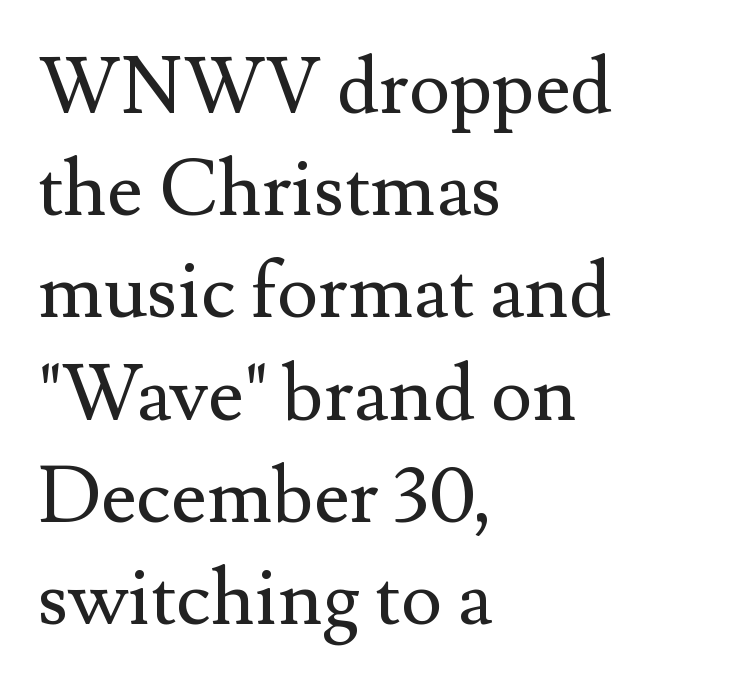
{"serif": "yes", "italic": "no", "bold": "no", "weight": "regular", "width": "normal", "stroke_contrast": "medium", "x_height": "small", "monospaced": "no", "underline": "no", "align": "left", "line_spacing": "normal", "line_spacing_ratio": 1.31, "letter_spacing": "normal", "letter_spacing_em": 0.0, "glyph_px": 78}
